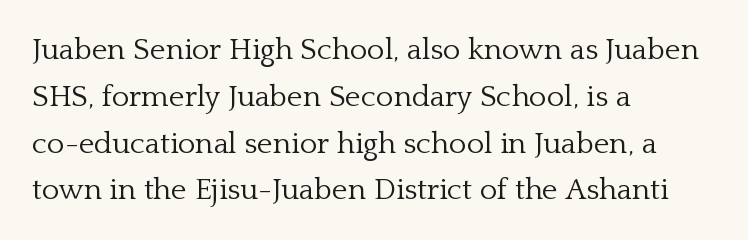
The image shows 30 px light serif type, upright; set left-aligned, normal line spacing (1.56x), normal letter spacing, not underlined; low stroke contrast and a medium x-height.
